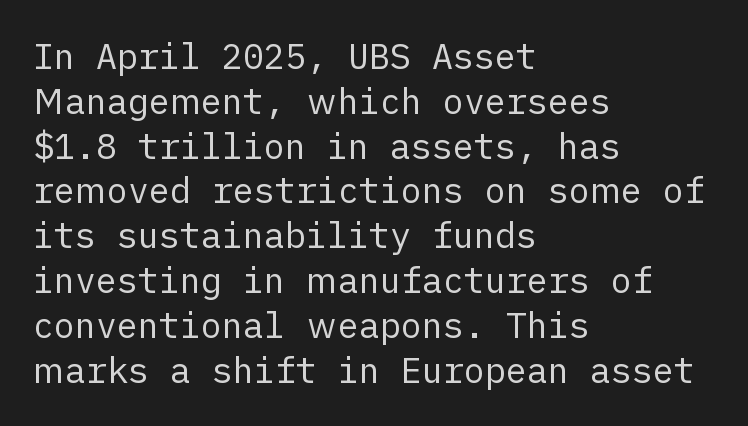
{"serif": "no", "italic": "no", "bold": "no", "weight": "regular", "width": "normal", "stroke_contrast": "low", "x_height": "medium", "underline": "no", "align": "left", "line_spacing": "normal", "line_spacing_ratio": 1.28, "letter_spacing": "normal", "letter_spacing_em": 0.0, "glyph_px": 35}
